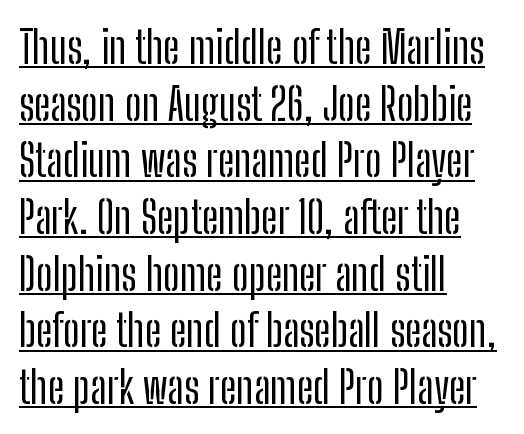
Does the type have serifs? No, each stem ends abruptly. This is underlined copy, the kind a proofreader might mark for attention. In terms of leading, this rendering sits right in the middle. Notice how the stems are strictly vertical — no italics here. Notice how the passage keeps a crisp vertical edge on the left only. Tracking value appears to be zero — textbook default spacing.
